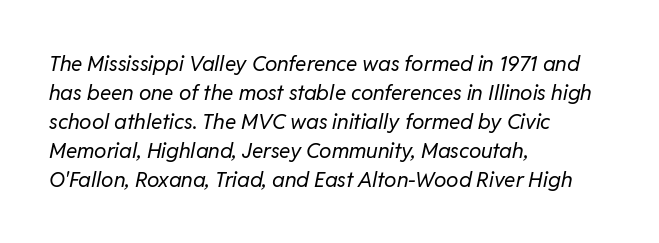
Q: Is the text bold? A: No.
Q: Is the text italic (slanted)? A: Yes, it leans right by about 11 degrees.
Q: Is the text underlined? A: No.
Q: How is the paragraph aligned? A: Left-aligned.
Q: Is the spacing between letters normal or unusually wide? A: Normal.
Q: Is the spacing between lines tight, normal or loose? A: Normal.
